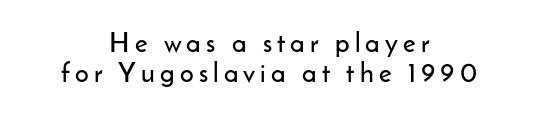
The image shows 27 px text type, upright; set centered, tight line spacing (1.1x), not underlined.
